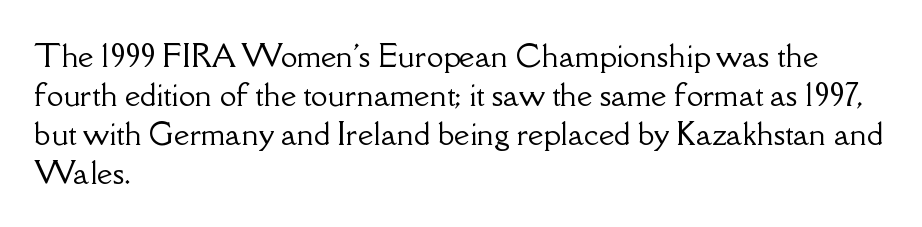
These lines stack with their left ends in a neat column. Are there feet on the stems? There are — it's a serif. Line spacing here is normal. Ascenders rise straight up at ninety degrees. Here the designer chose a conventional face with non-uniform glyph widths. Unmarked baselines from the first word to the last.
